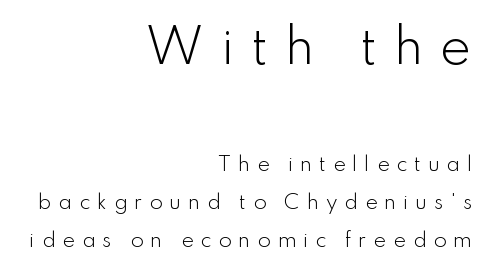
Q: Is the text bold? A: No.
Q: Is the text italic (slanted)? A: No, it is upright.
Q: Is the typeface a serif or a sans-serif typeface? A: Sans-serif.
Q: Is the text underlined? A: No.
Q: How is the paragraph aligned? A: Right-aligned.
Q: Is the spacing between letters normal or unusually wide? A: Unusually wide.
Q: Is the spacing between lines tight, normal or loose? A: Loose.
Q: Which block of text is set in a larger size, the first (top) or the second (bottom)? A: The first (top) one.
Q: Width (condensed, normal, or wide)? A: Normal.
Q: Stroke contrast? A: Low.
Q: x-height? A: Small.
Q: Monospaced? A: No.
